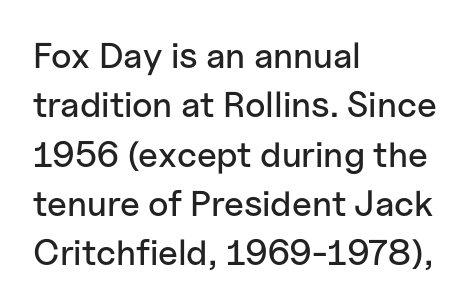
The image shows 36 px sans-serif type, upright; set left-aligned, normal line spacing (1.37x), normal letter spacing, not underlined; low stroke contrast and a medium x-height.
